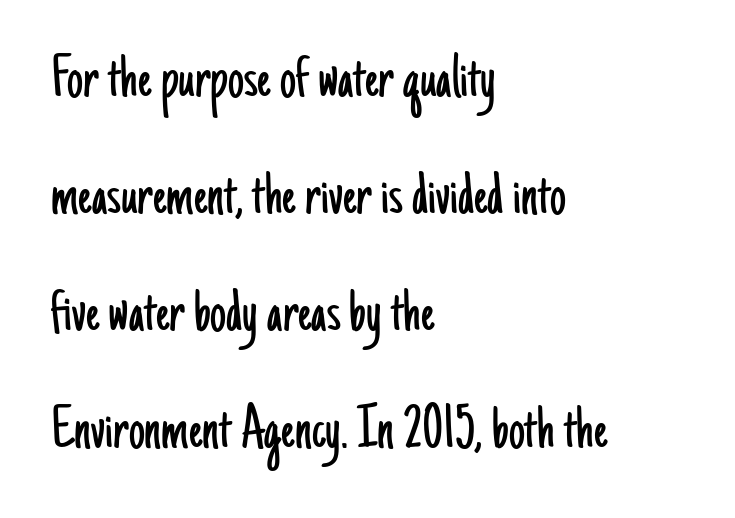
The image shows 64 px light, condensed sans-serif type, upright; set left-aligned, line spacing 1.83x, normal letter spacing, not underlined; low stroke contrast and a small x-height.
